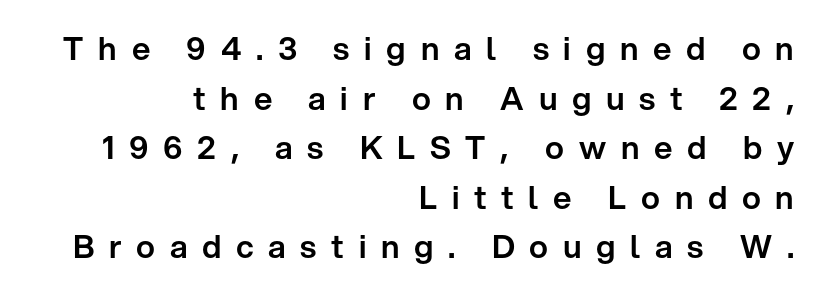
Note the varied advance widths — an 'i' is clearly narrower than an 'm'. In terms of leading, this rendering sits right in the middle. Leftover space on each line is placed entirely before the opening word. The font family rendered here belongs to the sans-serif group. Quick note: not italic, upright. Loose tracking; the words dissolve into strings of separated letters.
